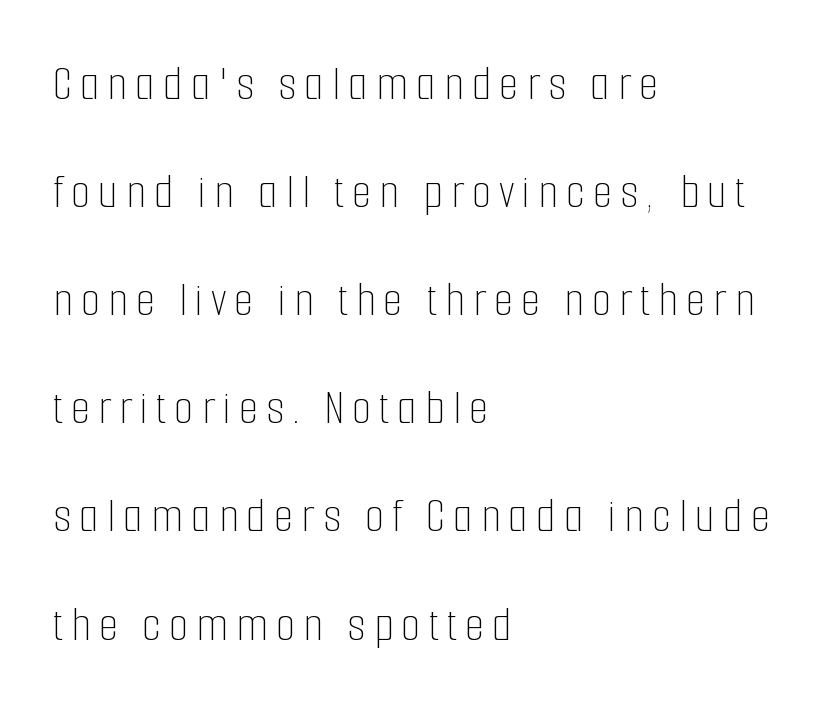
The image shows 51 px thin, condensed type, upright; set left-aligned, loose line spacing (2.12x), not underlined; low stroke contrast and a medium x-height.
